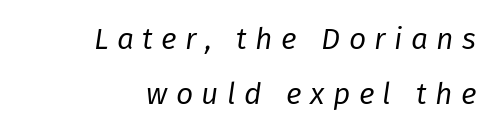
Heft: none added — not bold. Character widths vary here, with narrow letters taking less room than wide ones. Quick note: underline off. Glyph-to-glyph distance is far greater than everyday printed text.
